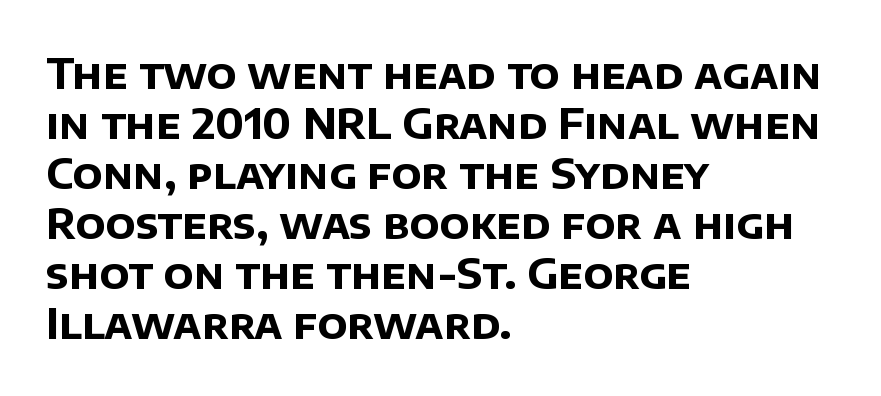
Think of a printed novel: that variable character pitch is what you see here. Descender tails drop into unmarked territory. Leftover space on each line is placed entirely after the last word. The sample has been set heavy, in full bold. To sum up the face: it is a sans, with no serifs.
